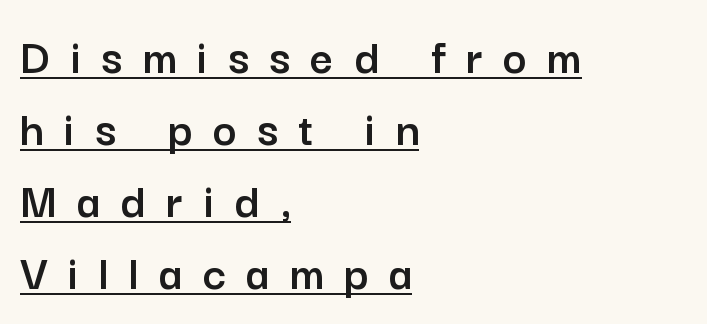
The block of text has a typical density, with ordinary space between rows. Compared with a centered layout, this one pins lines to the left instead. Note the varied advance widths — an 'i' is clearly narrower than an 'm'. The letters are spread apart with noticeably loose tracking. You can tell it's not italic because the verticals are truly vertical.
